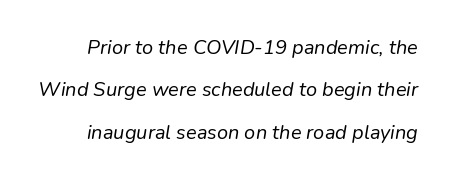
These lines stand farther apart than default settings would place them. Lines of text with bare space underneath. No heavy texture on the line: the type isn't bold. What stands out about the letter spacing? Nothing — it is the standard amount. Style check: oblique.
